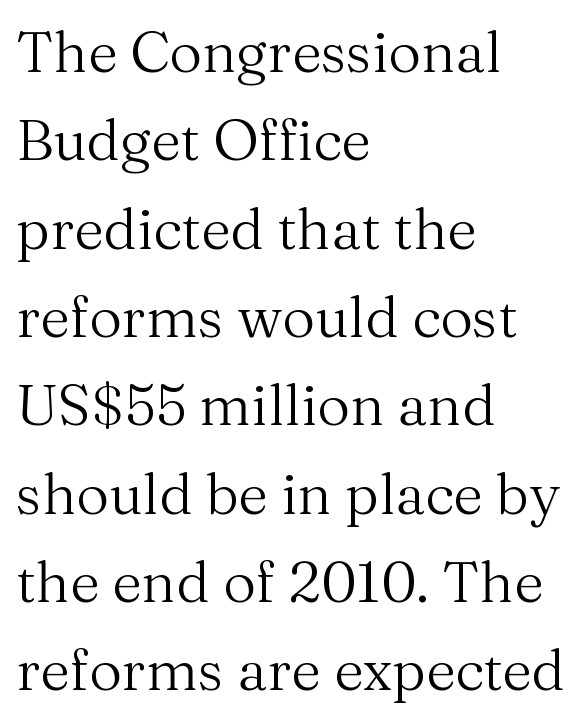
The image shows 57 px regular-weight serif type, upright; set left-aligned, normal line spacing (1.55x), normal letter spacing, not underlined; medium stroke contrast and a medium x-height.
